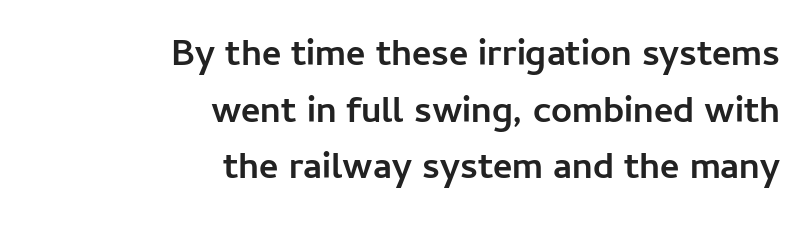
Q: Is the text bold? A: Yes.
Q: Is the text italic (slanted)? A: No, it is upright.
Q: Is the typeface a serif or a sans-serif typeface? A: Sans-serif.
Q: Is the text underlined? A: No.
Q: How is the paragraph aligned? A: Right-aligned.
Q: Is the spacing between letters normal or unusually wide? A: Normal.
Q: Is the spacing between lines tight, normal or loose? A: Normal.
Q: Width (condensed, normal, or wide)? A: Normal.
Q: Stroke contrast? A: Low.
Q: x-height? A: Medium.
Q: Monospaced? A: No.
